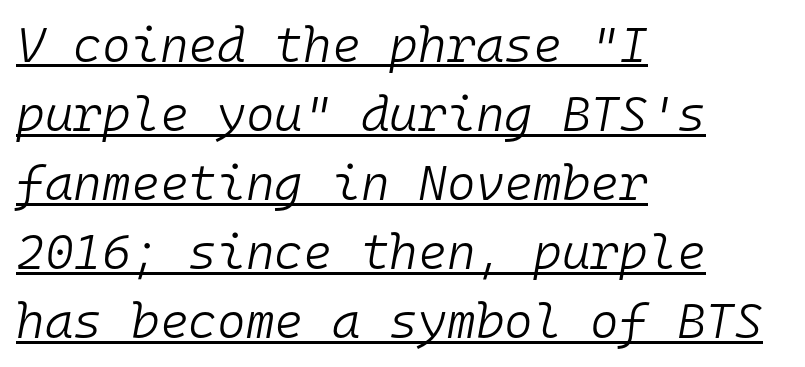
The image shows 49 px light type, italic (leaning right), monospaced; set left-aligned, normal line spacing (1.41x), normal letter spacing, underlined; low stroke contrast and a medium x-height.
